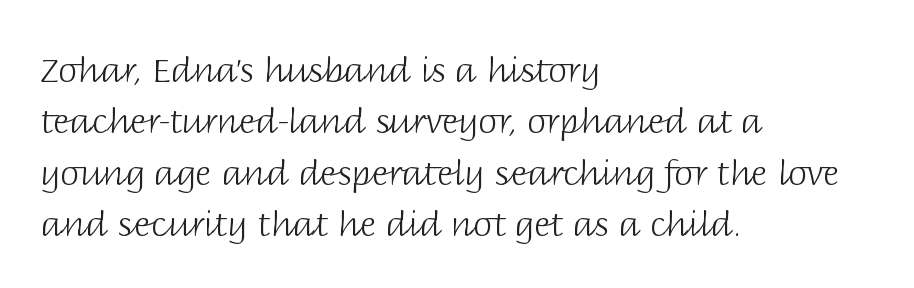
Is the stroke heavy? The answer is a plain regular-or-lighter. Tall strokes in this sample are plumb rather than angled. A clean baseline with only descenders dipping below it. The glyphs in this specimen are sans serif.
